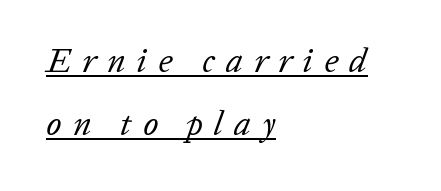
The image shows 34 px regular-weight type, italic (leaning right); set left-aligned, line spacing 1.86x, unusually wide letter spacing (+0.33 em), underlined; low stroke contrast and a medium x-height.
